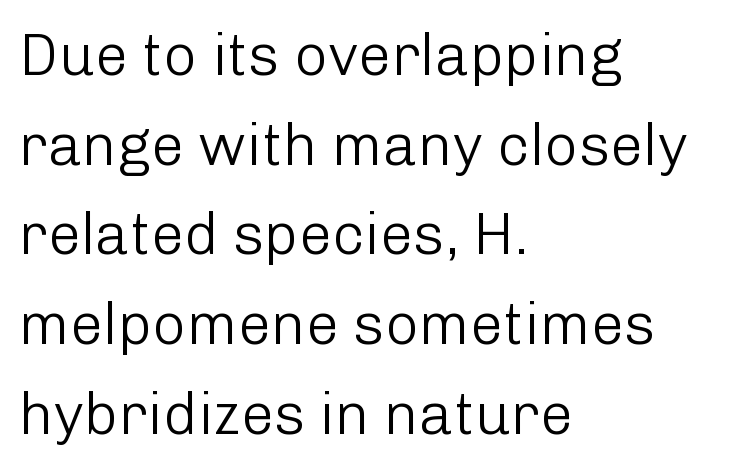
Q: Is the text bold? A: No.
Q: Is the text italic (slanted)? A: No, it is upright.
Q: Is the typeface a serif or a sans-serif typeface? A: Sans-serif.
Q: Is the text underlined? A: No.
Q: How is the paragraph aligned? A: Left-aligned.
Q: Is the spacing between letters normal or unusually wide? A: Normal.
Q: Is the spacing between lines tight, normal or loose? A: Normal.
Q: Width (condensed, normal, or wide)? A: Normal.
Q: Stroke contrast? A: Low.
Q: x-height? A: Medium.
Q: Monospaced? A: No.
